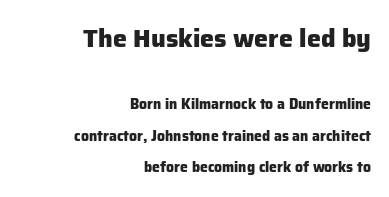
These two chunks differ in scale, with the top chunk taking the larger measure. Short note: letters normally spaced. These lines stand farther apart than default settings would place them. Heavy, bold letterforms.
